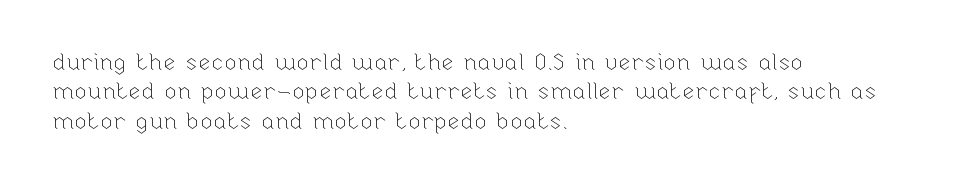
The image shows 23 px text type, upright; set left-aligned, normal line spacing (1.28x), normal letter spacing, not underlined.
